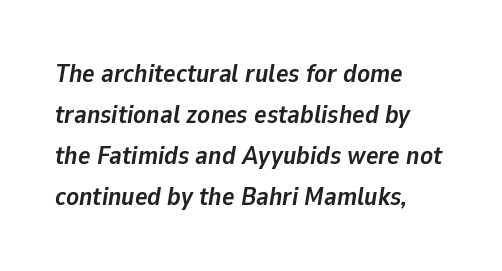
Plenty of ink on the page — the face is bold. Caption: multi-line text, flush left, ragged right. Style check: oblique. Standard letterfit; no display-style spreading of the glyphs. The specimen omits any rule beneath the text block's lines. One glance says typical: line gaps are just what's usual.
